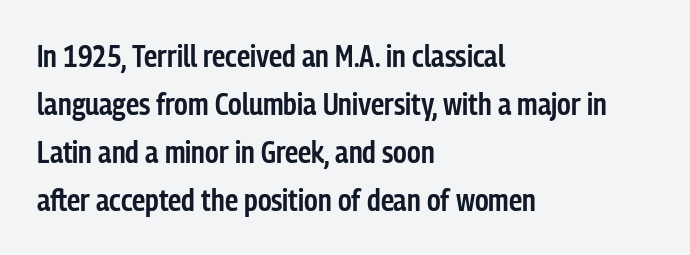
{"serif": "no", "italic": "no", "bold": "semi", "weight": "semibold", "width": "condensed", "stroke_contrast": "low", "x_height": "medium", "monospaced": "no", "underline": "no", "align": "left", "line_spacing": "normal", "line_spacing_ratio": 1.6, "letter_spacing": "normal", "letter_spacing_em": 0.0, "glyph_px": 30}
